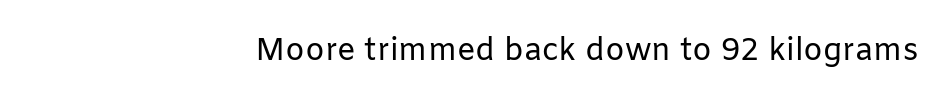
Caption: standard tracking, unaltered. Each line ends at the same right margin while the left side varies. It's the straight-up-and-down kind of type. Character widths vary here, with narrow letters taking less room than wide ones. A clean baseline with only descenders dipping below it.
